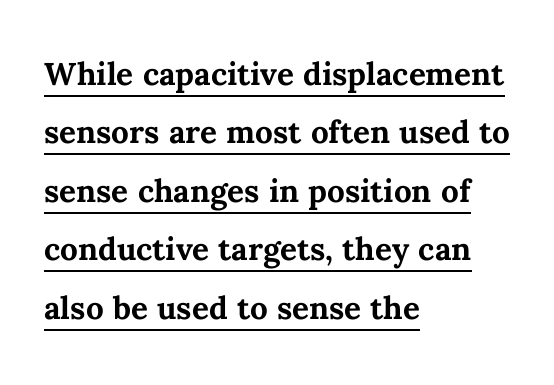
{"italic": "no", "bold": "yes", "weight": "semibold", "width": "normal", "stroke_contrast": "medium", "x_height": "medium", "monospaced": "no", "underline": "yes", "align": "left", "line_spacing": "normal", "line_spacing_ratio": 1.39, "letter_spacing": "normal", "letter_spacing_em": 0.0, "glyph_px": 42}
